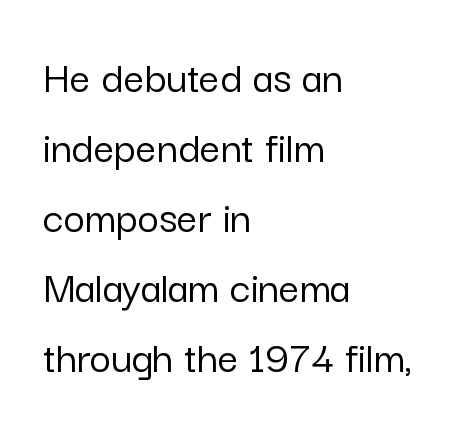
The image shows 46 px sans-serif type, upright; set left-aligned, normal line spacing (1.52x), normal letter spacing, not underlined; low stroke contrast and a medium x-height.
